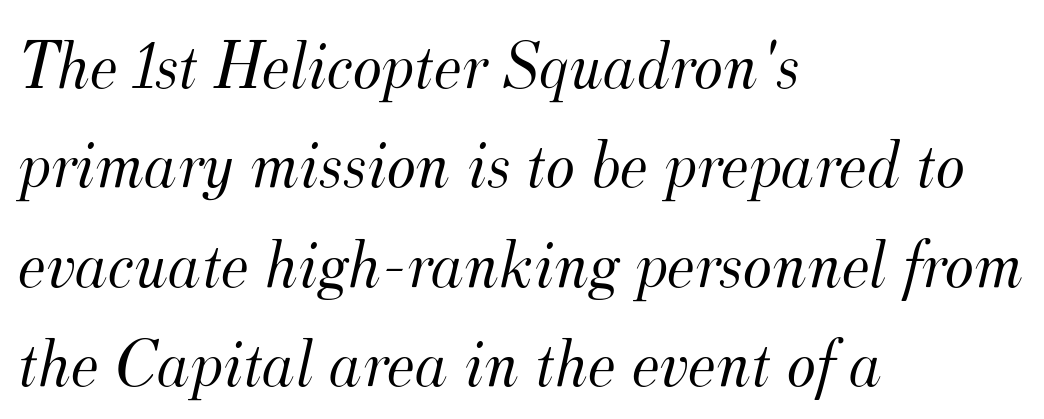
In CSS terms this would be text-align: left. Does the type have serifs? Yes, each stem ends in a small foot. Is this a fixed-width face? No — the glyphs have proportional, varying widths. No word sits above an underline.
